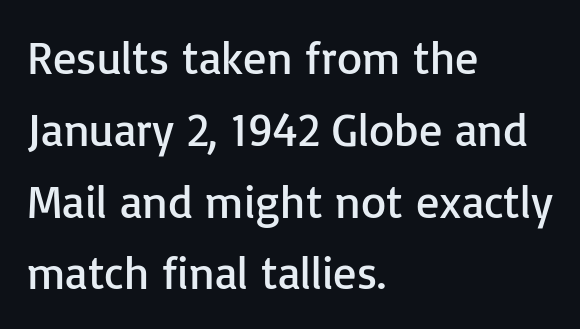
Quick note: interline space is typical. A clean baseline with only descenders dipping below it. Summary of weight: not heavy and not bold. The letters advance in unequal steps, a hallmark of proportional type. The rag falls on the right side of this text block. The passage shown has conventional tracking throughout.
